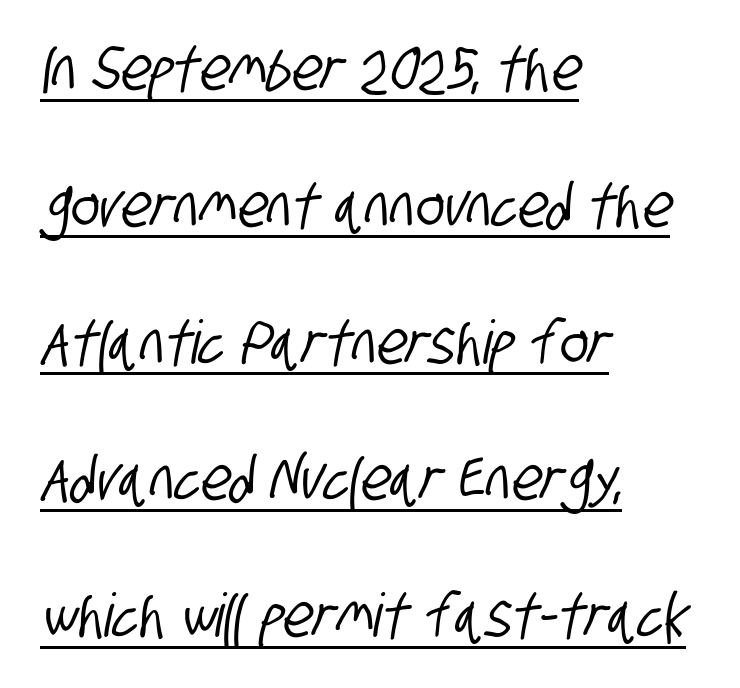
The image shows 60 px condensed sans-serif type; set left-aligned, loose line spacing (2.28x), normal letter spacing, underlined; low stroke contrast and a large x-height.
